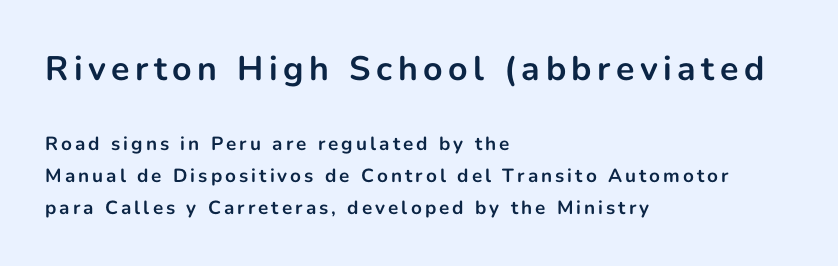
{"serif": "no", "italic": "no", "bold": "yes", "weight": "bold", "width": "normal", "stroke_contrast": "low", "x_height": "medium", "monospaced": "no", "underline": "no", "align": "left", "line_spacing": "normal", "line_spacing_ratio": 1.69, "larger_block": "first", "size_ratio": 1.79, "glyph_px": 34}
